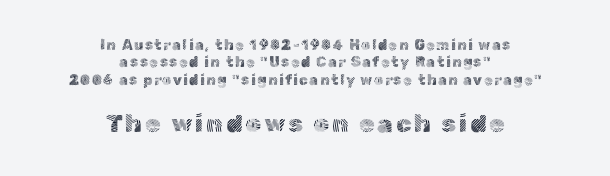
Designer's note — italics off, roman on. Which of the two is more prominent by size? The second, at the bottom. Underlining? Definitely not there. Horizontal bands of white between lines are of average thickness.
